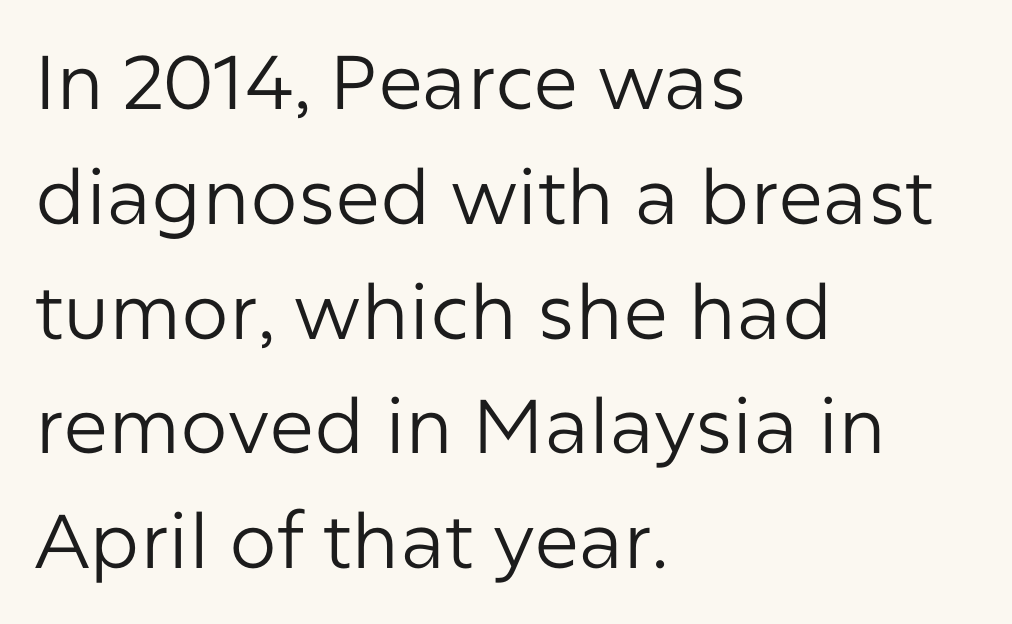
Character widths vary here, with narrow letters taking less room than wide ones. Font category for this specimen: sans-serif. Caption: standard tracking, unaltered. Is there much room between lines? A standard amount, neither cramped nor airy. This rendering uses left alignment, leaving the right contour irregular.
